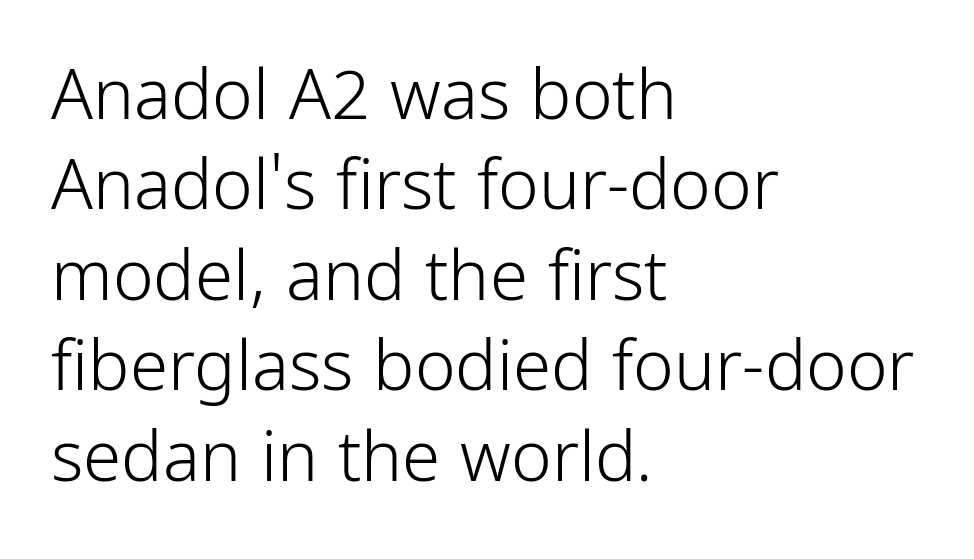
{"serif": "no", "italic": "no", "bold": "no", "weight": "light", "width": "condensed", "stroke_contrast": "low", "x_height": "medium", "monospaced": "no", "underline": "no", "align": "left", "line_spacing": "normal", "line_spacing_ratio": 1.31, "letter_spacing": "normal", "letter_spacing_em": 0.0, "glyph_px": 69}
